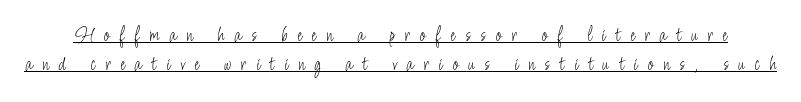
{"bold": "no", "underline": "yes", "line_spacing": "normal", "line_spacing_ratio": 1.36, "letter_spacing": "wide", "letter_spacing_em": 0.47, "glyph_px": 21}
